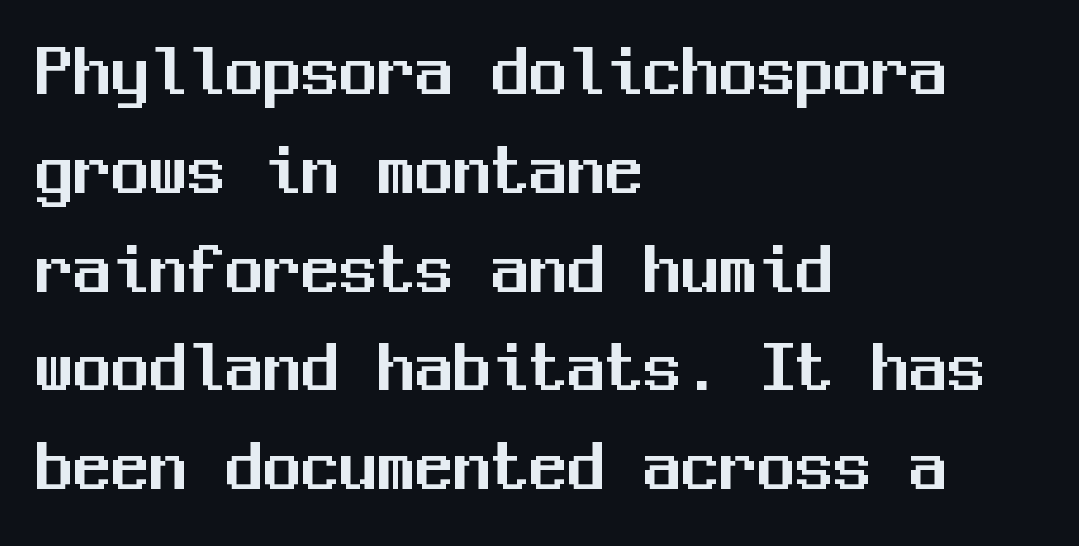
The image shows 76 px sans-serif type, upright, monospaced; set left-aligned, normal line spacing (1.3x), normal letter spacing, not underlined; medium stroke contrast and a medium x-height.
